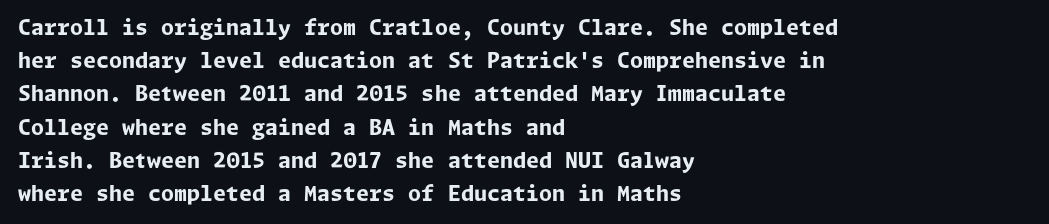
Q: Is the text bold? A: Yes.
Q: Is the text italic (slanted)? A: No, it is upright.
Q: Is the text underlined? A: No.
Q: How is the paragraph aligned? A: Left-aligned.
Q: Is the spacing between letters normal or unusually wide? A: Normal.
Q: Is the spacing between lines tight, normal or loose? A: Normal.
